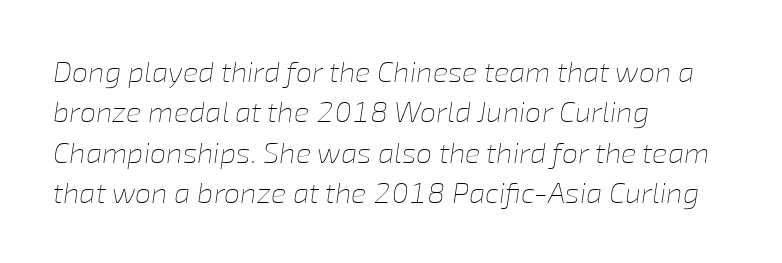
Q: Is the text bold? A: No.
Q: Is the text italic (slanted)? A: Yes, it leans right by about 8 degrees.
Q: Is the text underlined? A: No.
Q: How is the paragraph aligned? A: Left-aligned.
Q: Is the spacing between letters normal or unusually wide? A: Normal.
Q: Is the spacing between lines tight, normal or loose? A: Normal.
Q: Width (condensed, normal, or wide)? A: Normal.
Q: Stroke contrast? A: Low.
Q: x-height? A: Medium.
Q: Monospaced? A: No.
